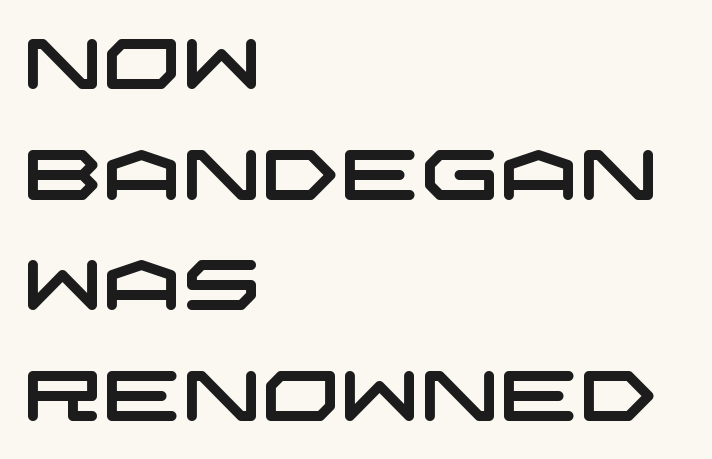
Q: Is the typeface a serif or a sans-serif typeface? A: Sans-serif.
Q: Is the text underlined? A: No.
Q: How is the paragraph aligned? A: Left-aligned.
Q: Is the spacing between letters normal or unusually wide? A: Normal.
Q: Is the spacing between lines tight, normal or loose? A: Normal.
Q: Width (condensed, normal, or wide)? A: Wide.
Q: Stroke contrast? A: Low.
Q: x-height? A: Large.
